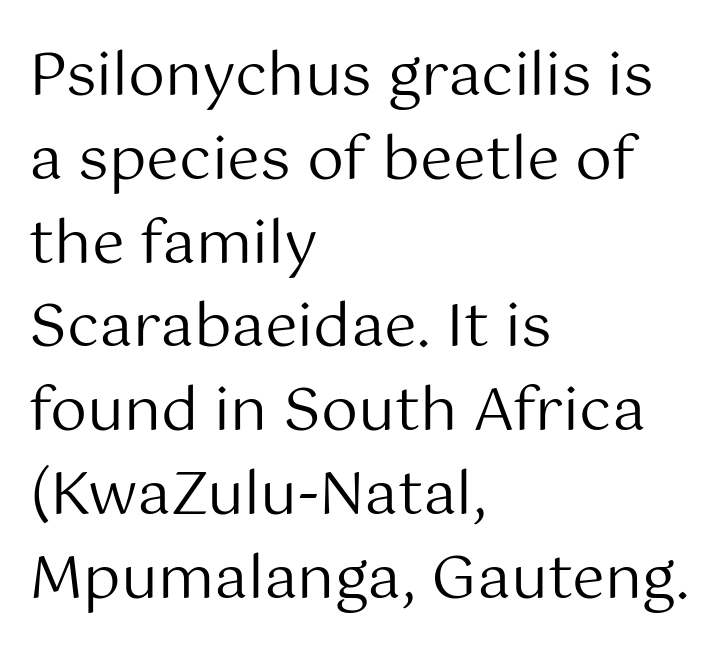
Think of a printed novel: that variable character pitch is what you see here. Summary of vertical rhythm: regular, with standard interline spacing. The letters carry no serifs — their stems end cleanly without finishing strokes. A typesetter would mark this as roman, not italic. Lines of text with bare space underneath.
